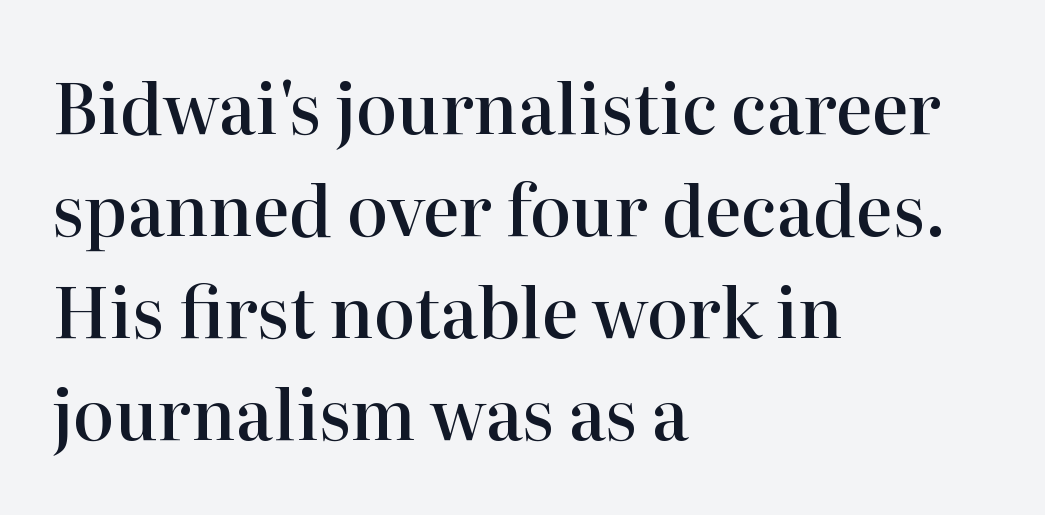
The image shows 69 px semibold serif type, upright; set left-aligned, normal line spacing (1.48x), normal letter spacing, not underlined; high stroke contrast and a medium x-height.
